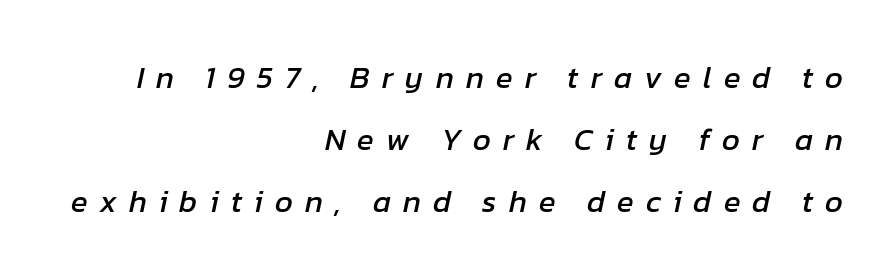
These lines stack with their right ends in a neat column. Proportional: the letters do not fall into vertical columns. The axis of the letterforms is tilted away from vertical. Students, observe: this is what heavily led, spacious text looks like. Anything drawn beneath the words? Only blank space. The type is letterspaced generously, with wide tracking.
